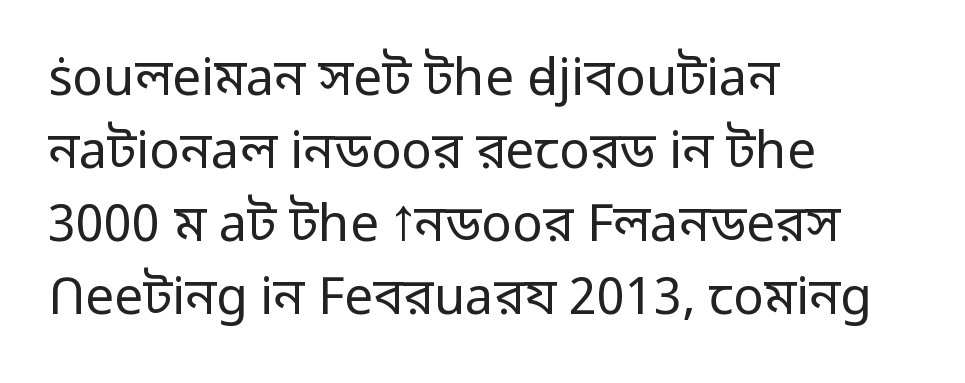
The image shows 51 px regular-weight sans-serif type, upright; set left-aligned, normal line spacing (1.43x), normal letter spacing, not underlined; low stroke contrast and a medium x-height.
